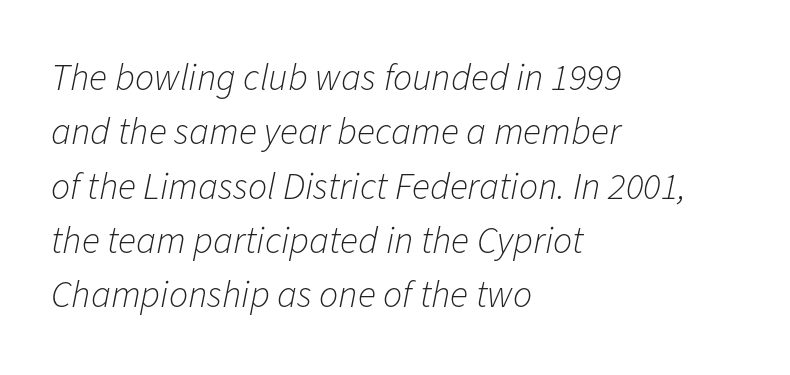
Q: Is the text bold? A: No.
Q: Is the text italic (slanted)? A: Yes, it leans right by about 11 degrees.
Q: Is the text underlined? A: No.
Q: How is the paragraph aligned? A: Left-aligned.
Q: Is the spacing between letters normal or unusually wide? A: Normal.
Q: Is the spacing between lines tight, normal or loose? A: Normal.
Q: Width (condensed, normal, or wide)? A: Normal.
Q: Stroke contrast? A: Low.
Q: x-height? A: Medium.
Q: Monospaced? A: No.
